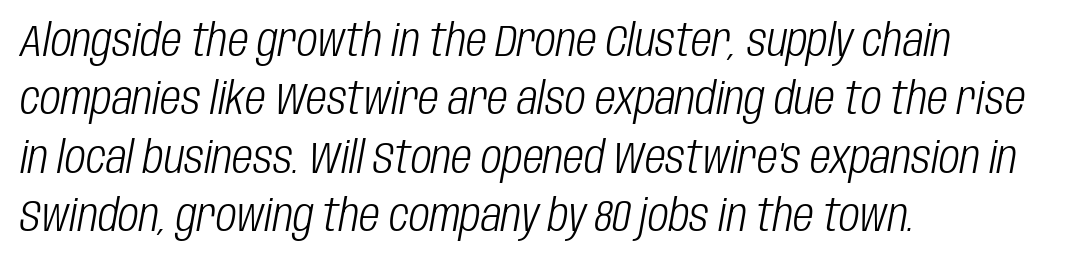
{"italic": "yes", "lean": "right", "slant_degrees": 10, "bold": "no", "weight": "light", "width": "condensed", "stroke_contrast": "low", "x_height": "large", "monospaced": "no", "underline": "no", "align": "left", "line_spacing": "normal", "line_spacing_ratio": 1.3, "letter_spacing": "normal", "letter_spacing_em": 0.0, "glyph_px": 45}
